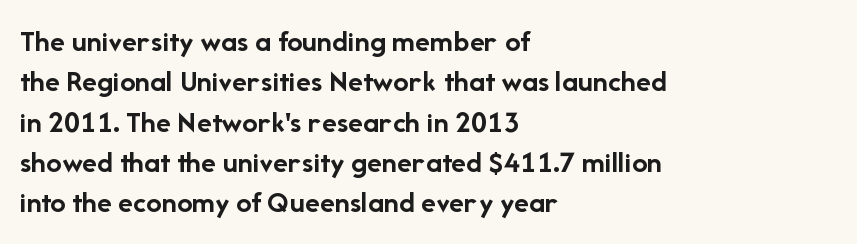
Here the designer chose a conventional face with non-uniform glyph widths. The tracking reads as untouched default to a designer's eye. Quick note: underline off. Note: no serifs on the glyphs. Stroke thickness is high; the sample reads as a true bold. Leftover space on each line is placed entirely after the last word.
